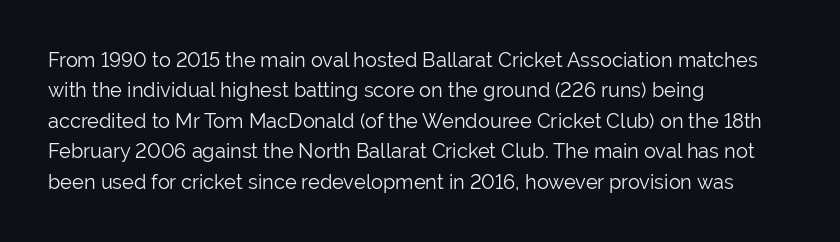
The image shows 20 px text type, upright; set left-aligned, normal line spacing (1.52x), normal letter spacing, not underlined.
